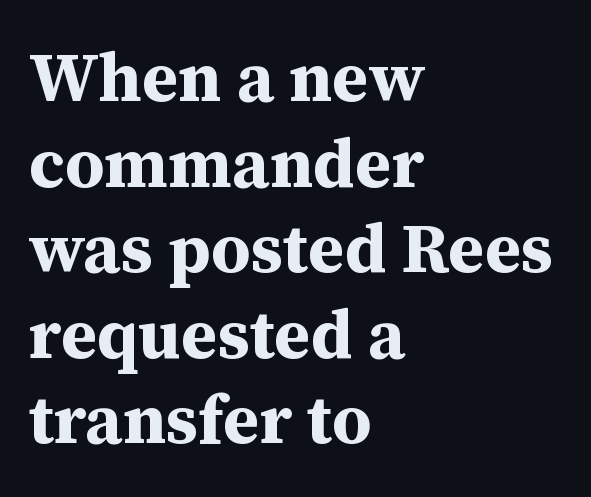
Q: Is the text bold? A: Yes.
Q: Is the text italic (slanted)? A: No, it is upright.
Q: Is the typeface a serif or a sans-serif typeface? A: Serif.
Q: Is the text underlined? A: No.
Q: How is the paragraph aligned? A: Left-aligned.
Q: Is the spacing between letters normal or unusually wide? A: Normal.
Q: Width (condensed, normal, or wide)? A: Normal.
Q: Stroke contrast? A: Medium.
Q: x-height? A: Medium.
Q: Monospaced? A: No.
